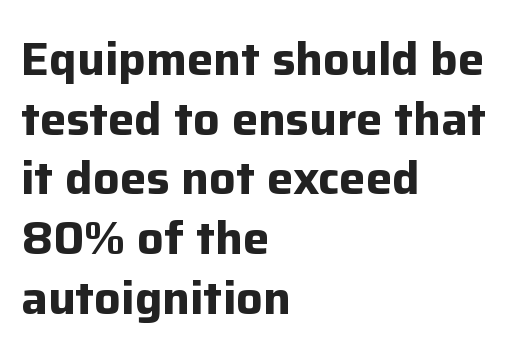
Q: Is the text bold? A: Yes.
Q: Is the text italic (slanted)? A: No, it is upright.
Q: Is the typeface a serif or a sans-serif typeface? A: Sans-serif.
Q: Is the text underlined? A: No.
Q: How is the paragraph aligned? A: Left-aligned.
Q: Is the spacing between letters normal or unusually wide? A: Normal.
Q: Is the spacing between lines tight, normal or loose? A: Normal.
Q: Width (condensed, normal, or wide)? A: Normal.
Q: Stroke contrast? A: Low.
Q: x-height? A: Medium.
Q: Monospaced? A: No.
